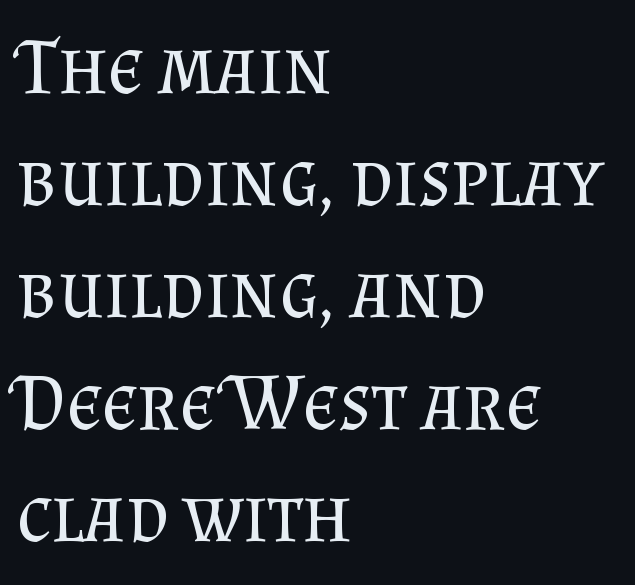
Q: Is the text bold? A: No.
Q: Is the text italic (slanted)? A: No, it is upright.
Q: Is the typeface a serif or a sans-serif typeface? A: Serif.
Q: Is the text underlined? A: No.
Q: How is the paragraph aligned? A: Left-aligned.
Q: Is the spacing between letters normal or unusually wide? A: Normal.
Q: Is the spacing between lines tight, normal or loose? A: Normal.
Q: Width (condensed, normal, or wide)? A: Normal.
Q: Stroke contrast? A: Medium.
Q: x-height? A: Small.
Q: Monospaced? A: No.
